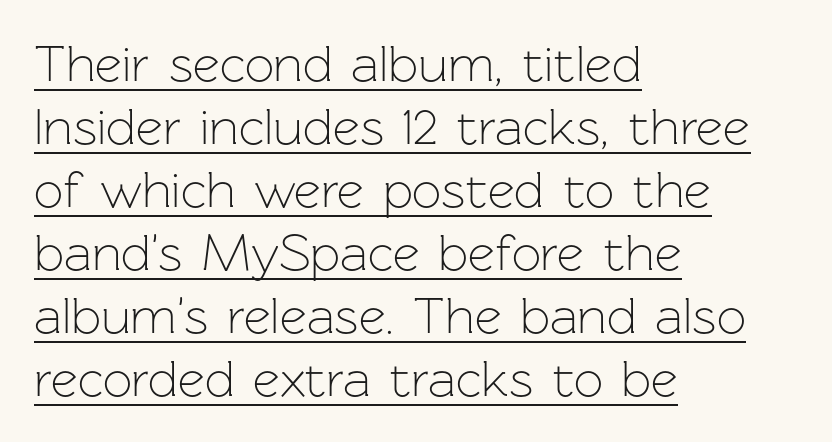
The image shows 52 px light sans-serif type, upright; set left-aligned, line spacing 1.21x, normal letter spacing, underlined; low stroke contrast and a medium x-height.
